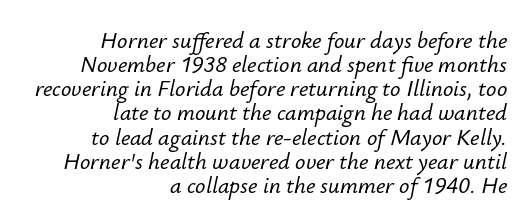
{"italic": "yes", "lean": "right", "slant_degrees": 12, "underline": "no", "align": "right", "line_spacing": "tight", "line_spacing_ratio": 1.05, "letter_spacing": "normal", "letter_spacing_em": 0.0, "glyph_px": 23}
